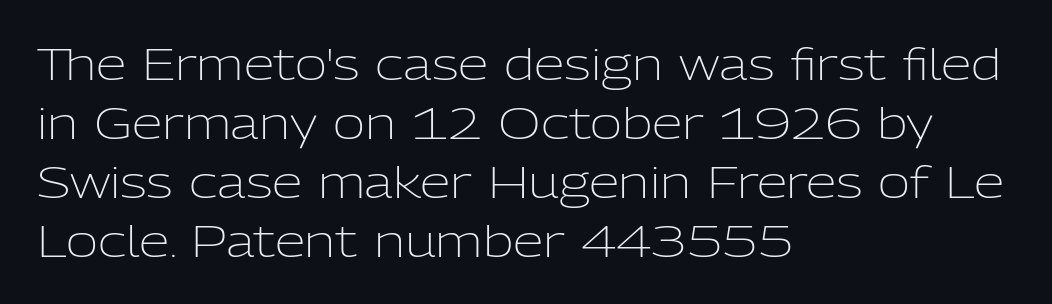
Q: Is the text bold? A: No.
Q: Is the text italic (slanted)? A: No, it is upright.
Q: Is the typeface a serif or a sans-serif typeface? A: Sans-serif.
Q: Is the text underlined? A: No.
Q: How is the paragraph aligned? A: Left-aligned.
Q: Is the spacing between letters normal or unusually wide? A: Normal.
Q: Is the spacing between lines tight, normal or loose? A: Normal.
Q: Width (condensed, normal, or wide)? A: Normal.
Q: Stroke contrast? A: Low.
Q: x-height? A: Medium.
Q: Monospaced? A: No.
